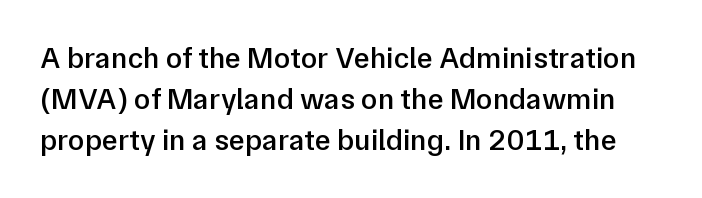
Ordinary non-slanted type is in use. What weight is shown? A semibold, between regular and bold. Here the glyphs are tracked normally, forming tight word shapes. The rendering shows plain stroke endings on the letterforms — a sans-serif design.
